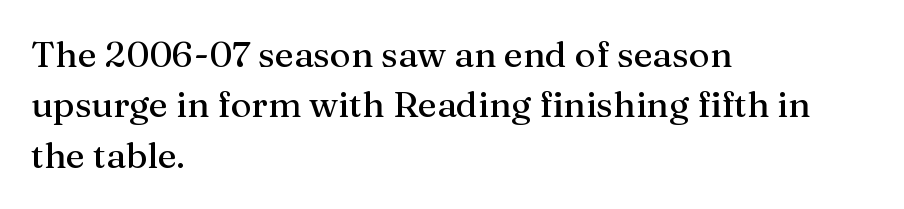
Spacing between characters is what you'd get straight out of the box. Horizontal alignment here is leftward, the default for most running prose. Upright lettering throughout. The face used here is proportionally spaced, like ordinary book or web type. Anything drawn beneath the words? Only blank space. Is there much room between lines? A standard amount, neither cramped nor airy.
